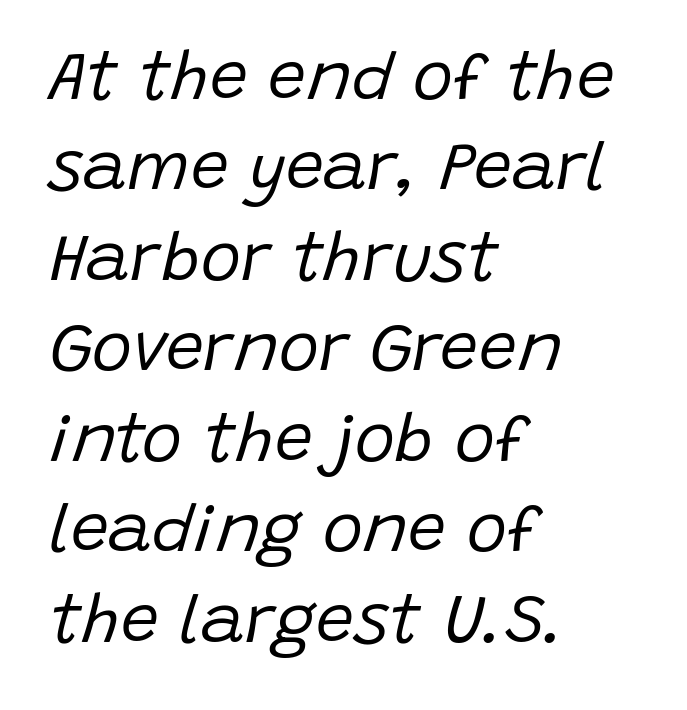
Q: Is the text bold? A: No.
Q: Is the text italic (slanted)? A: Yes, it leans right by about 15 degrees.
Q: Is the text underlined? A: No.
Q: How is the paragraph aligned? A: Left-aligned.
Q: Is the spacing between letters normal or unusually wide? A: Normal.
Q: Is the spacing between lines tight, normal or loose? A: Normal.
Q: Width (condensed, normal, or wide)? A: Normal.
Q: Stroke contrast? A: Low.
Q: x-height? A: Large.
Q: Monospaced? A: No.
